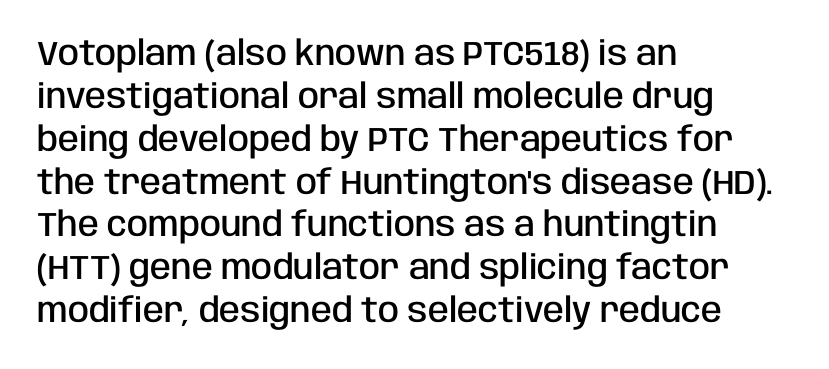
The image shows 34 px semibold, condensed sans-serif type, upright; set left-aligned, normal line spacing (1.26x), normal letter spacing, not underlined; low stroke contrast and a large x-height.
